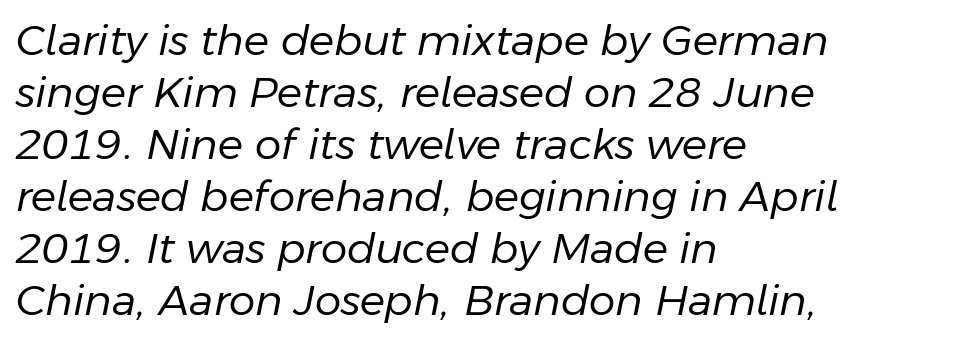
Characters follow at the spacing the type designer built in. If you drew a line through each stem, it would be angled. The weight tops out at a normal text grade. Character widths vary here, with narrow letters taking less room than wide ones. Check under the words: just untouched page. Visually the block forms a straight wall on the left and a jagged coastline on the right.
